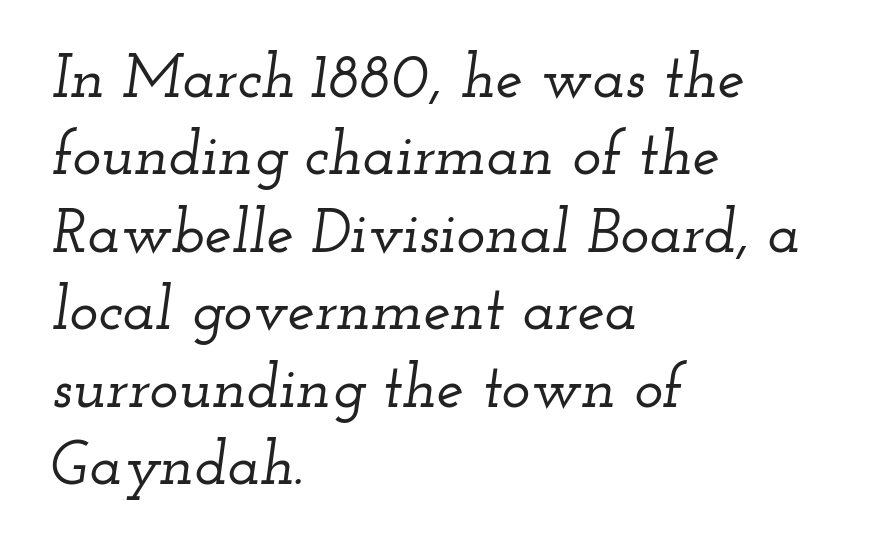
The letters advance in unequal steps, a hallmark of proportional type. A serif font was chosen for this passage. No word sits above an underline. There is no visible air inserted between adjacent glyphs. How would I describe the line gaps? Plain and ordinary.
